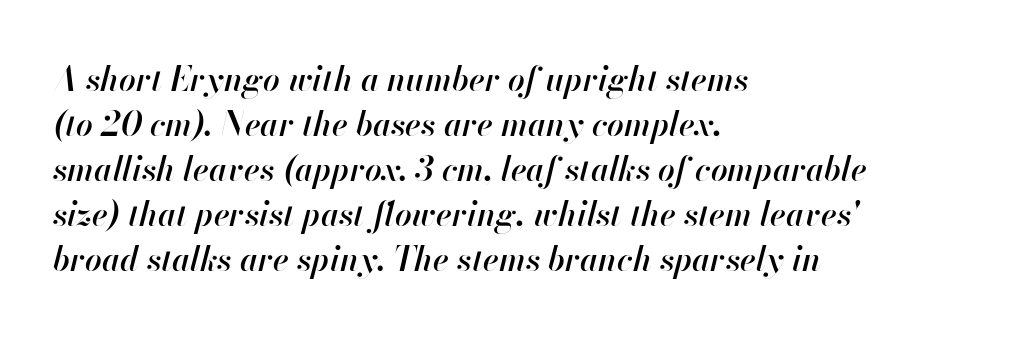
The image shows 33 px semibold type, italic (leaning right); set left-aligned, normal line spacing (1.36x), normal letter spacing, not underlined; high stroke contrast and a small x-height.
